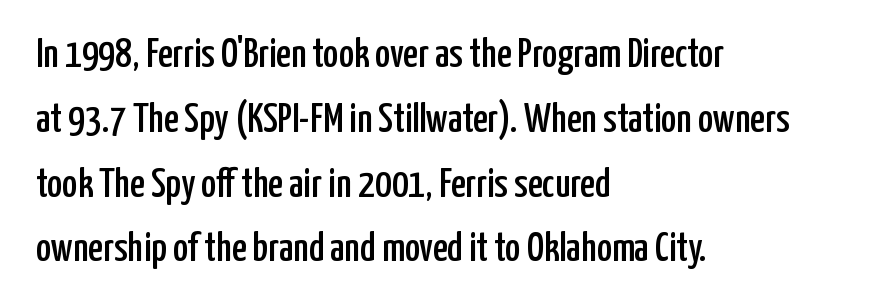
Summary of vertical rhythm: regular, with standard interline spacing. Tall strokes in this sample are plumb rather than angled. The baseline area is clear. The type family on display is of the sans-serif kind. These lines are rendered in a variable-pitch font.
